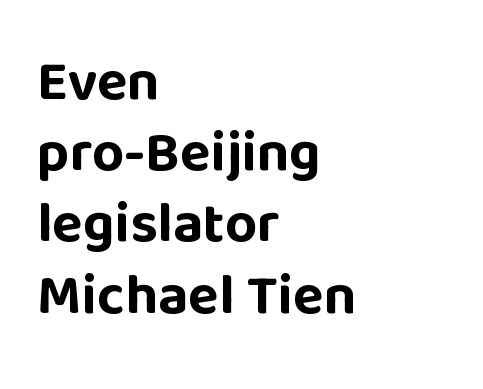
The image shows 57 px bold sans-serif type, upright; set left-aligned, normal line spacing (1.25x), normal letter spacing, not underlined; low stroke contrast and a large x-height.
